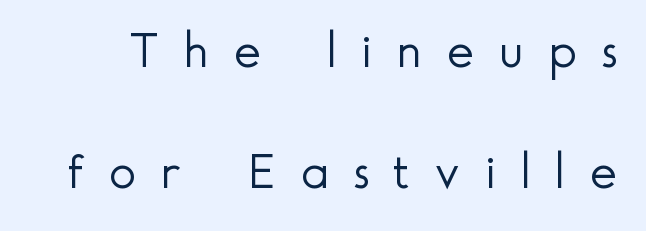
No chunkiness to these letters — they're not bold. Rule under the text: the space is simply empty. Regarding serifs, this sample does without them. Proportional: the letters do not fall into vertical columns. The lettering stays uniformly vertical, giving the passage a roman look. The type is letterspaced generously, with wide tracking.
